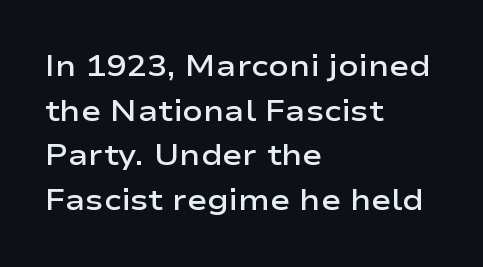
The characters display no serif detailing; their extremities are plain. Here the designer chose a conventional face with non-uniform glyph widths. Summary of vertical rhythm: regular, with standard interline spacing. Rendered with straight, roman letterforms.
